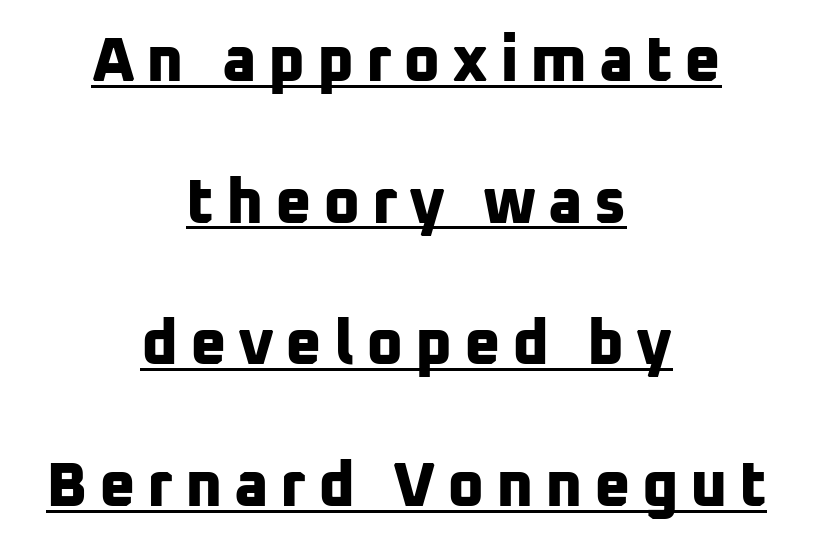
Note the varied advance widths — an 'i' is clearly narrower than an 'm'. Rows of type keep a wide berth in the vertical direction. No feet cap the strokes, marking this as sans-serif type. Is the block centered? Yes — each line is placed symmetrically about the middle.
